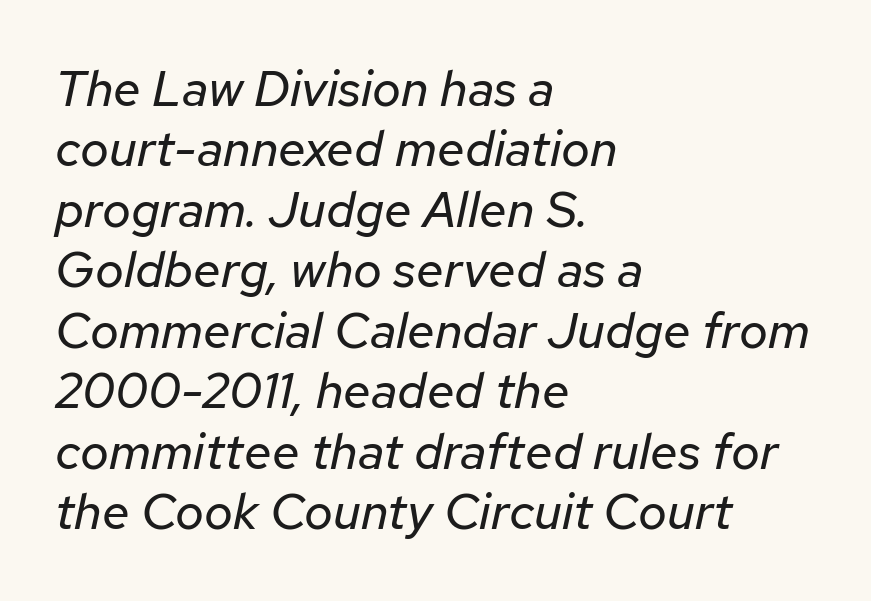
The image shows 50 px regular-weight type, italic (leaning right); set left-aligned, line spacing 1.21x, normal letter spacing, not underlined; low stroke contrast and a medium x-height.
